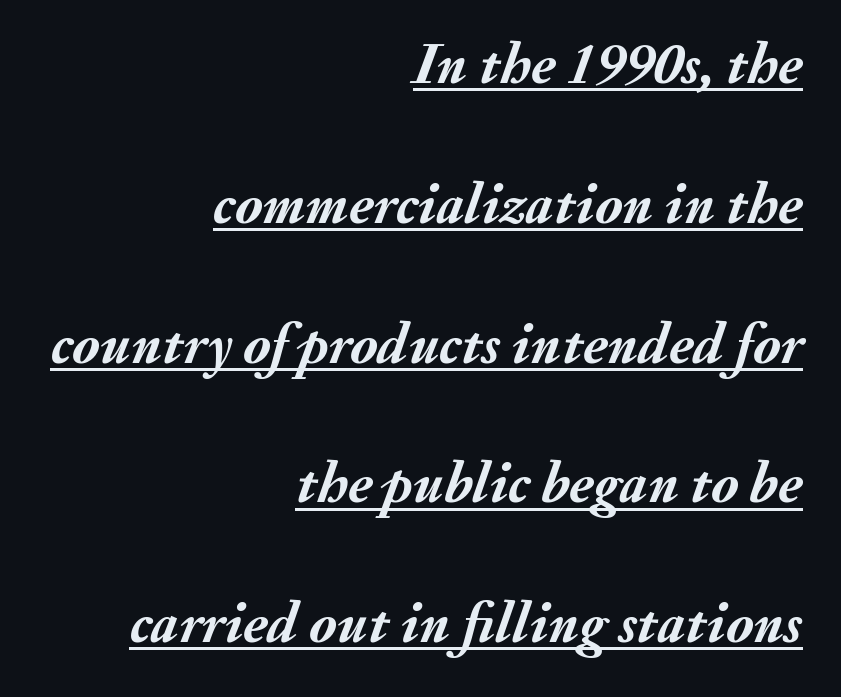
Q: Is the text bold? A: Yes.
Q: Is the text italic (slanted)? A: Yes, it leans right by about 20 degrees.
Q: Is the text underlined? A: Yes.
Q: How is the paragraph aligned? A: Right-aligned.
Q: Is the spacing between letters normal or unusually wide? A: Normal.
Q: Is the spacing between lines tight, normal or loose? A: Loose.
Q: Width (condensed, normal, or wide)? A: Normal.
Q: Stroke contrast? A: Medium.
Q: x-height? A: Small.
Q: Monospaced? A: No.
